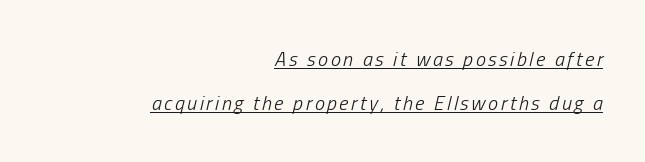
A great deal of white space separates one row of letters from the next. No letter is thick-stroked: the sample isn't bold. Characters are canted at an angle relative to the baseline's perpendicular. The text block is weighted toward the right margin, trailing off unevenly leftward.
